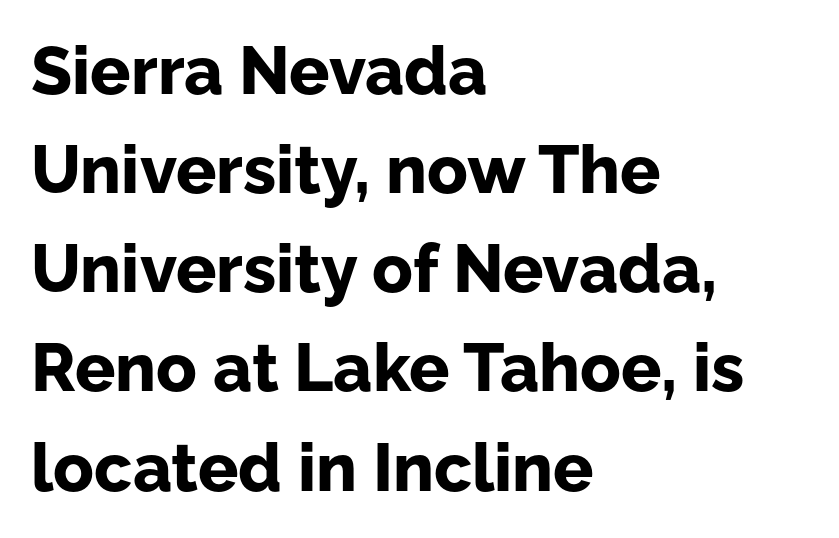
Q: Is the text bold? A: Yes.
Q: Is the text italic (slanted)? A: No, it is upright.
Q: Is the typeface a serif or a sans-serif typeface? A: Sans-serif.
Q: Is the text underlined? A: No.
Q: How is the paragraph aligned? A: Left-aligned.
Q: Is the spacing between letters normal or unusually wide? A: Normal.
Q: Is the spacing between lines tight, normal or loose? A: Normal.
Q: Width (condensed, normal, or wide)? A: Normal.
Q: Stroke contrast? A: Low.
Q: x-height? A: Medium.
Q: Monospaced? A: No.
